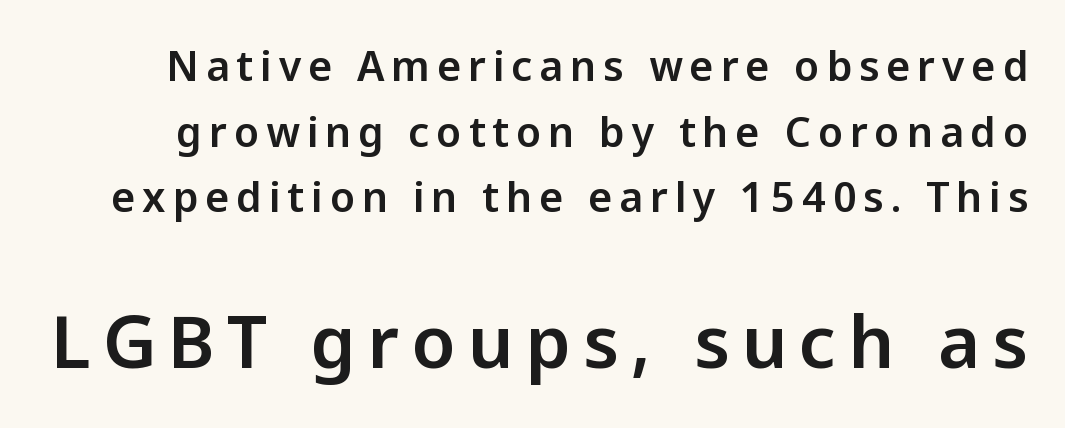
The image shows 72 px sans-serif type, upright; set normal line spacing (1.6x), not underlined; the second (bottom) block is 1.76x larger; low stroke contrast and a medium x-height.
